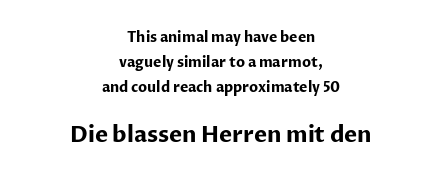
The image shows 22 px bold type, upright; set centered, line spacing 1.77x, normal letter spacing, not underlined; the second (bottom) block is 1.57x larger.
